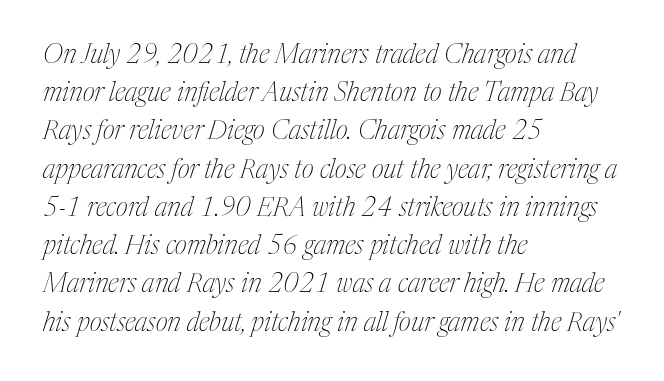
The image shows 26 px text type, italic (leaning right); set left-aligned, normal line spacing (1.47x), normal letter spacing, not underlined.
